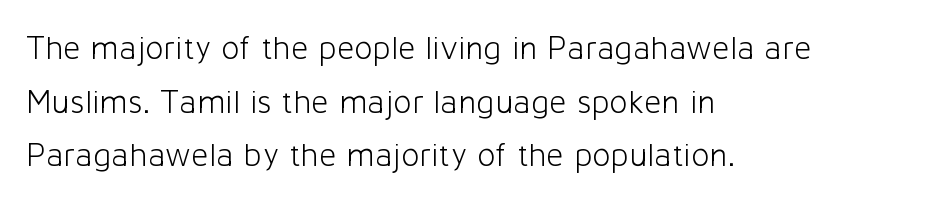
{"serif": "no", "italic": "no", "bold": "no", "weight": "light", "width": "normal", "stroke_contrast": "low", "x_height": "medium", "monospaced": "no", "underline": "no", "align": "left", "line_spacing": "normal", "line_spacing_ratio": 1.58, "letter_spacing": "normal", "letter_spacing_em": 0.0, "glyph_px": 34}
